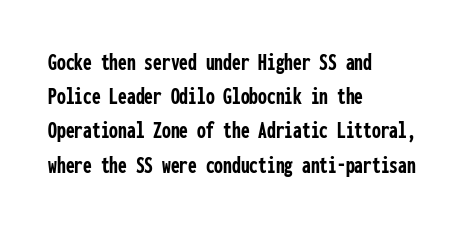
Q: Is the text bold? A: Yes.
Q: Is the text italic (slanted)? A: No, it is upright.
Q: Is the text underlined? A: No.
Q: How is the paragraph aligned? A: Left-aligned.
Q: Is the spacing between letters normal or unusually wide? A: Normal.
Q: Is the spacing between lines tight, normal or loose? A: Normal.
